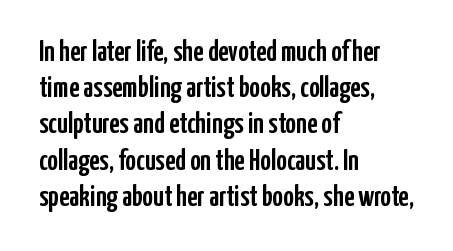
The passage shown has conventional tracking throughout. Unmarked baselines from the first word to the last. Every row of glyphs begins at an identical x-position on the left. Every character sits straight up, as roman type does.
